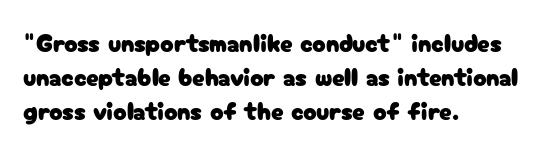
The lettering holds an erect, upright posture throughout. Nobody drew a line under any word here. This rendering uses left alignment, leaving the right contour irregular. Each new line begins a customary step beneath the previous one. Students, note that the glyphs here touch the page at normal intervals.
